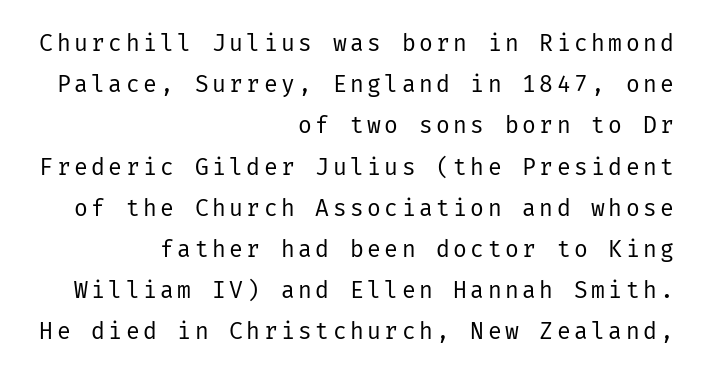
Q: Is the text bold? A: No.
Q: Is the text italic (slanted)? A: No, it is upright.
Q: Is the text underlined? A: No.
Q: How is the paragraph aligned? A: Right-aligned.
